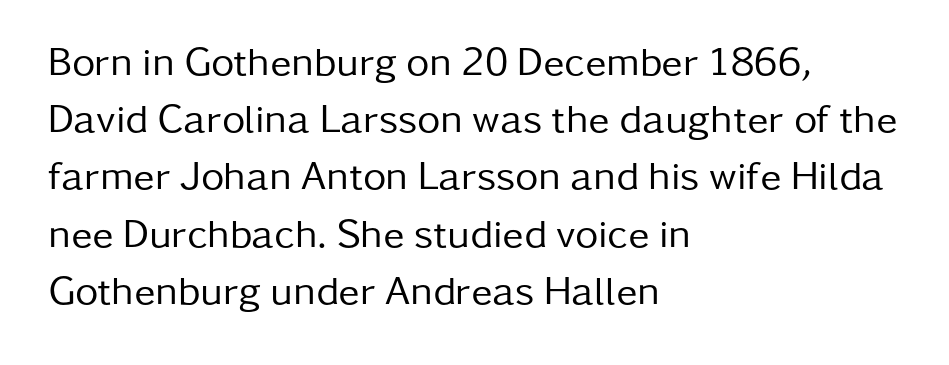
Q: Is the text bold? A: No.
Q: Is the text italic (slanted)? A: No, it is upright.
Q: Is the typeface a serif or a sans-serif typeface? A: Sans-serif.
Q: Is the text underlined? A: No.
Q: How is the paragraph aligned? A: Left-aligned.
Q: Is the spacing between letters normal or unusually wide? A: Normal.
Q: Is the spacing between lines tight, normal or loose? A: Normal.
Q: Width (condensed, normal, or wide)? A: Normal.
Q: Stroke contrast? A: Low.
Q: x-height? A: Medium.
Q: Monospaced? A: No.
